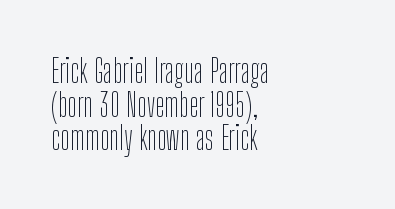
{"serif": "no", "italic": "no", "bold": "no", "weight": "thin", "width": "condensed", "stroke_contrast": "low", "x_height": "medium", "monospaced": "no", "underline": "no", "align": "left", "line_spacing": "tight", "line_spacing_ratio": 1.05, "letter_spacing": "normal", "letter_spacing_em": 0.0, "glyph_px": 32}
